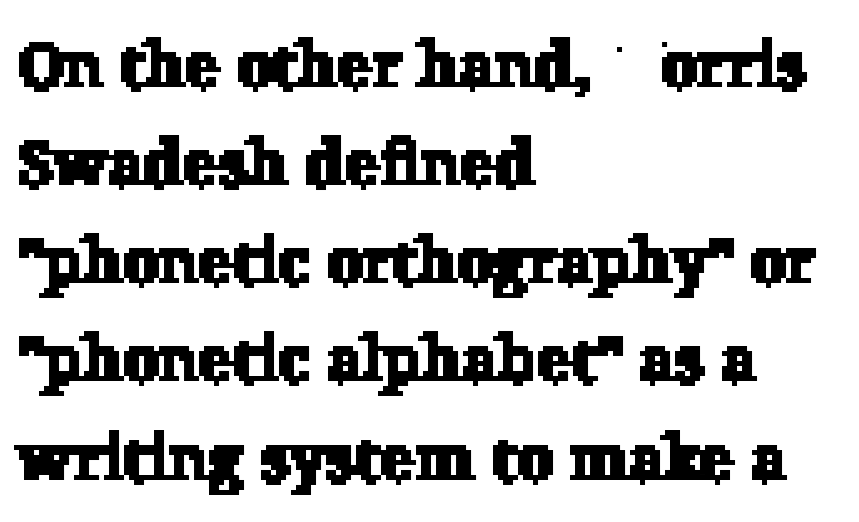
{"serif": "yes", "width": "normal", "stroke_contrast": "low", "x_height": "medium", "monospaced": "no", "underline": "no", "align": "left", "line_spacing": "normal", "line_spacing_ratio": 1.51, "letter_spacing": "normal", "letter_spacing_em": 0.0, "glyph_px": 65}
